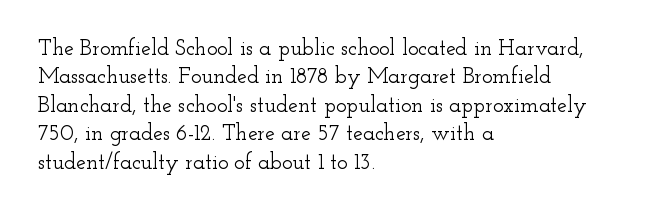
Q: Is the text italic (slanted)? A: No, it is upright.
Q: Is the text underlined? A: No.
Q: How is the paragraph aligned? A: Left-aligned.
Q: Is the spacing between letters normal or unusually wide? A: Normal.
Q: Is the spacing between lines tight, normal or loose? A: Normal.
